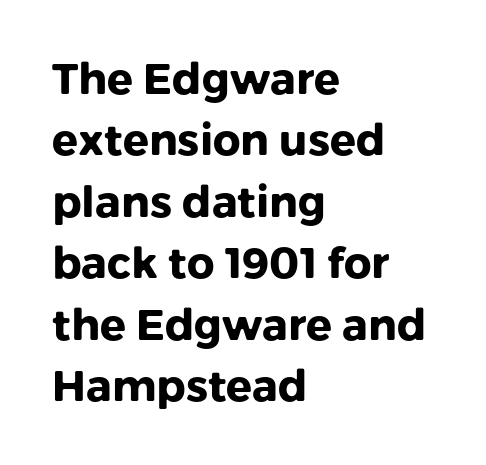
{"serif": "no", "italic": "no", "bold": "yes", "weight": "heavy", "width": "normal", "stroke_contrast": "low", "x_height": "medium", "monospaced": "no", "underline": "no", "align": "left", "line_spacing": "normal", "line_spacing_ratio": 1.43, "letter_spacing": "normal", "letter_spacing_em": 0.0, "glyph_px": 43}
